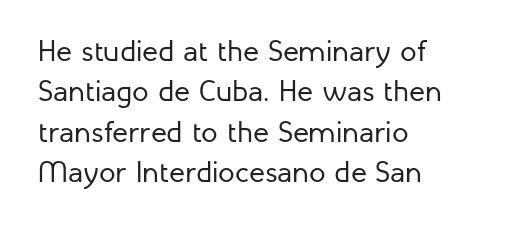
The image shows 30 px regular-weight sans-serif type, upright; set left-aligned, normal line spacing (1.35x), normal letter spacing, not underlined; low stroke contrast and a medium x-height.
